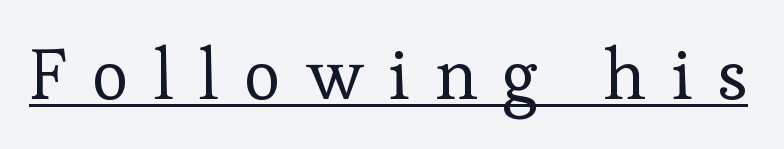
Q: Is the text bold? A: No.
Q: Is the text italic (slanted)? A: No, it is upright.
Q: Is the typeface a serif or a sans-serif typeface? A: Serif.
Q: Is the text underlined? A: Yes.
Q: Is the spacing between letters normal or unusually wide? A: Unusually wide.
Q: Width (condensed, normal, or wide)? A: Normal.
Q: Stroke contrast? A: Low.
Q: x-height? A: Medium.
Q: Monospaced? A: No.
